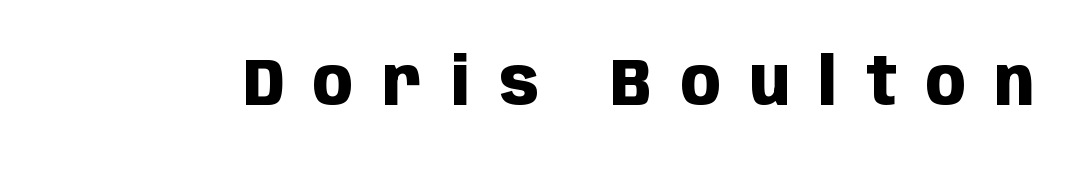
{"serif": "no", "italic": "no", "bold": "yes", "weight": "heavy", "width": "condensed", "stroke_contrast": "low", "x_height": "large", "monospaced": "no", "underline": "no", "letter_spacing": "wide", "letter_spacing_em": 0.44, "glyph_px": 66}
